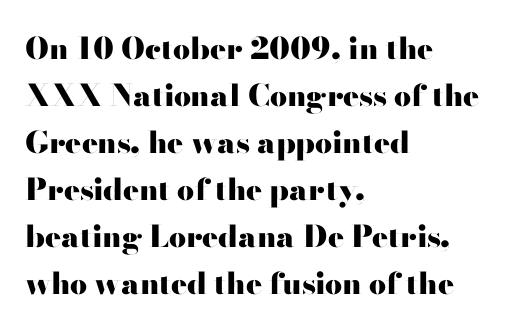
Note the varied advance widths — an 'i' is clearly narrower than an 'm'. The type is set solid horizontally, with unmodified tracking. The lines in this sample share a left origin and differ only in where they stop. The glyphs are unaccompanied by any horizontal stroke below them.
